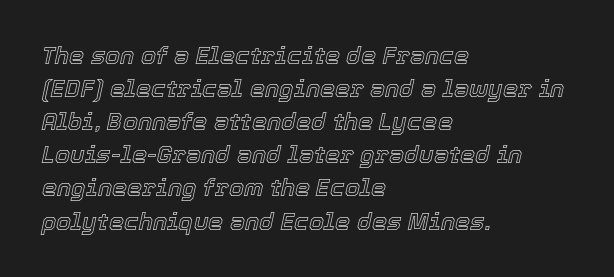
Q: Is the text italic (slanted)? A: Yes, it leans right by about 12 degrees.
Q: Is the text underlined? A: No.
Q: How is the paragraph aligned? A: Left-aligned.
Q: Is the spacing between letters normal or unusually wide? A: Normal.
Q: Is the spacing between lines tight, normal or loose? A: Normal.
